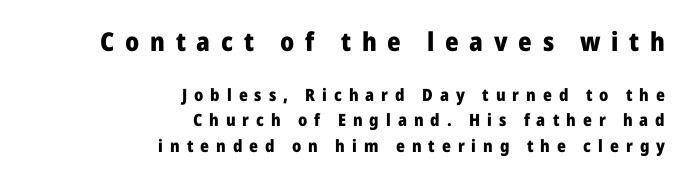
Q: Is the text bold? A: Yes.
Q: Is the text italic (slanted)? A: No, it is upright.
Q: Is the text underlined? A: No.
Q: How is the paragraph aligned? A: Right-aligned.
Q: Is the spacing between letters normal or unusually wide? A: Unusually wide.
Q: Is the spacing between lines tight, normal or loose? A: Normal.
Q: Which block of text is set in a larger size, the first (top) or the second (bottom)? A: The first (top) one.
